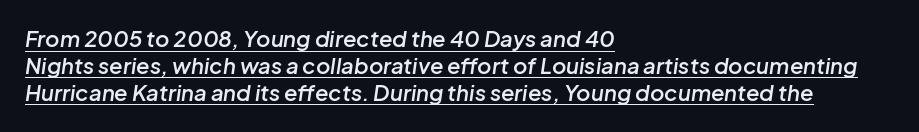
Quick note: italic. Look at the stroke-to-counter ratio: somewhat heavy, a semibold. The paragraph shown leans on its left margin. The glyphs are accompanied by a horizontal stroke just below them.
